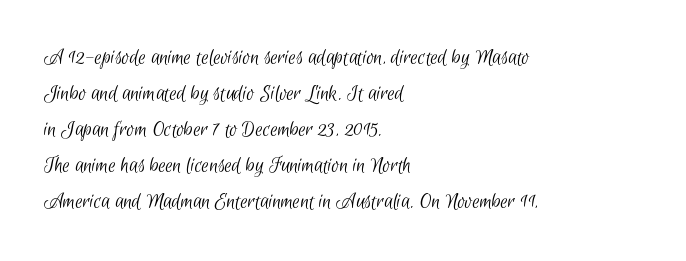
{"bold": "no", "underline": "no", "align": "left", "line_spacing": "normal", "line_spacing_ratio": 1.57, "letter_spacing": "normal", "letter_spacing_em": 0.0, "glyph_px": 23}
